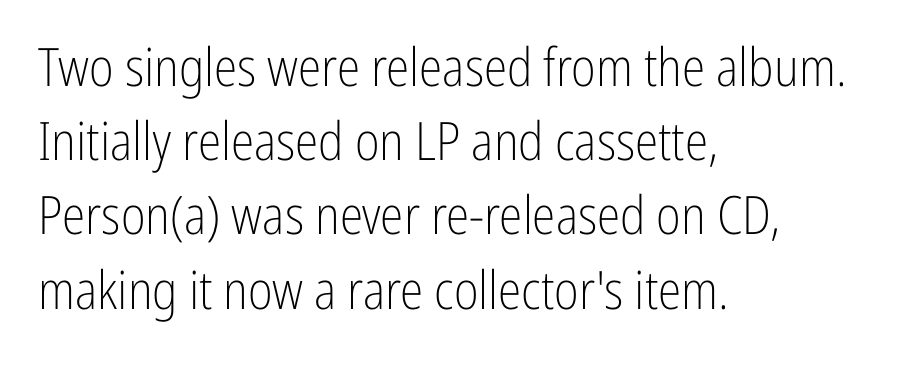
Each letter's strokes conclude bluntly, with no projecting serifs. Every stem runs plumb, perpendicular to the baseline. Bold? No — there's no thickening of the strokes. These lines are rendered in a variable-pitch font.
